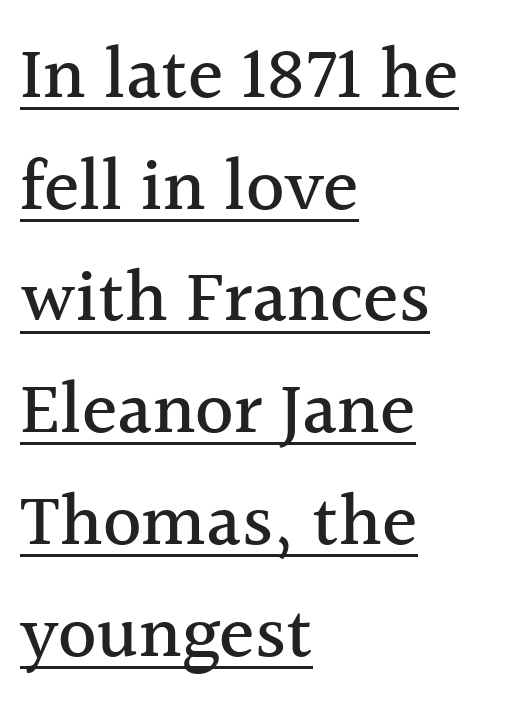
The image shows 74 px serif type, upright; set left-aligned, normal line spacing (1.51x), normal letter spacing, underlined; a medium x-height.
